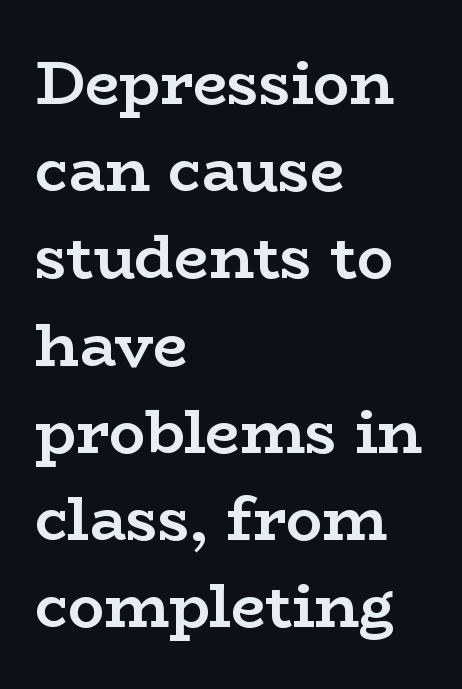
{"serif": "yes", "italic": "no", "bold": "yes", "weight": "semibold", "width": "wide", "stroke_contrast": "low", "x_height": "medium", "monospaced": "no", "underline": "no", "align": "left", "line_spacing": "normal", "line_spacing_ratio": 1.43, "letter_spacing": "normal", "letter_spacing_em": 0.0, "glyph_px": 61}
